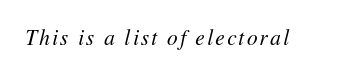
Designer's note — italics engaged. A light-to-regular cut is what we see here. The string is rendered with underlining switched off.
